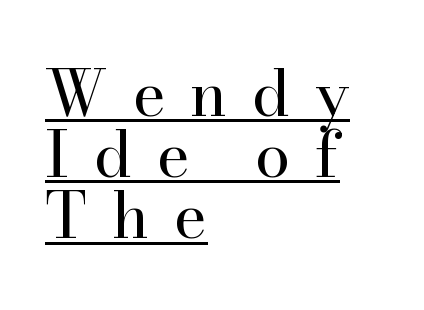
{"serif": "yes", "italic": "no", "bold": "no", "weight": "regular", "width": "normal", "stroke_contrast": "high", "x_height": "small", "monospaced": "no", "underline": "yes", "align": "left", "line_spacing": "tight", "line_spacing_ratio": 0.97, "letter_spacing": "wide", "letter_spacing_em": 0.39, "glyph_px": 63}
